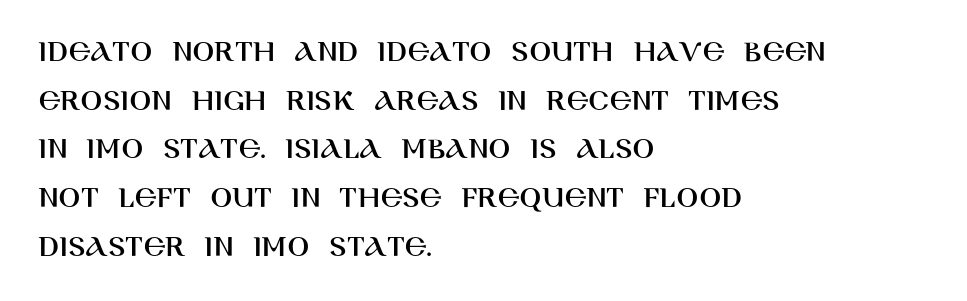
Q: Is the text italic (slanted)? A: No, it is upright.
Q: Is the typeface a serif or a sans-serif typeface? A: Sans-serif.
Q: Is the text underlined? A: No.
Q: How is the paragraph aligned? A: Left-aligned.
Q: Is the spacing between letters normal or unusually wide? A: Normal.
Q: Is the spacing between lines tight, normal or loose? A: Normal.
Q: Width (condensed, normal, or wide)? A: Normal.
Q: Stroke contrast? A: High.
Q: x-height? A: Large.
Q: Monospaced? A: No.
